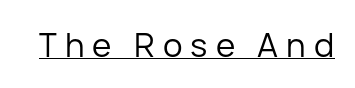
The image shows 33 px regular-weight sans-serif type, upright; set unusually wide letter spacing (+0.24 em), underlined; low stroke contrast and a medium x-height.
